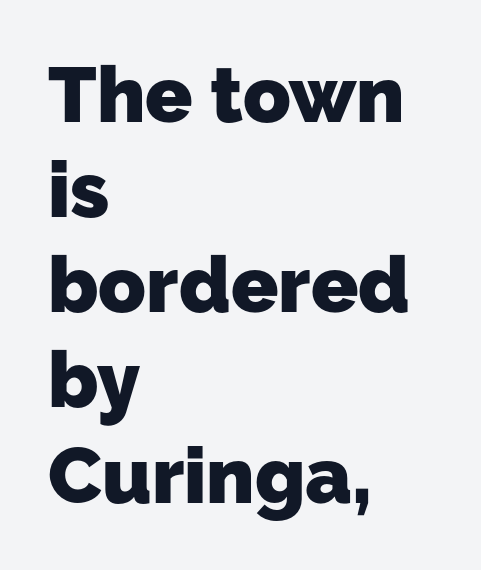
{"serif": "no", "bold": "yes", "weight": "heavy", "width": "normal", "stroke_contrast": "low", "x_height": "medium", "monospaced": "no", "underline": "no", "align": "left", "line_spacing_ratio": 1.22, "letter_spacing": "normal", "letter_spacing_em": 0.0, "glyph_px": 78}
